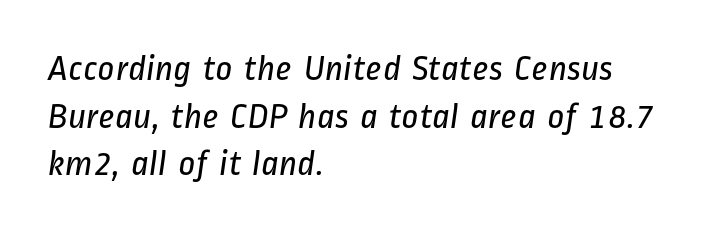
{"serif": "no", "bold": "no", "weight": "regular", "width": "condensed", "stroke_contrast": "low", "x_height": "medium", "monospaced": "no", "underline": "no", "align": "left", "line_spacing": "normal", "line_spacing_ratio": 1.29, "letter_spacing": "normal", "letter_spacing_em": 0.0, "glyph_px": 37}
